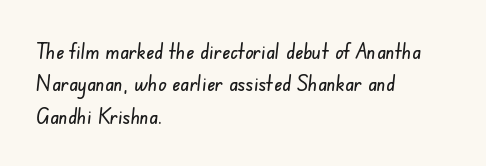
Q: Is the text underlined? A: No.
Q: How is the paragraph aligned? A: Left-aligned.
Q: Is the spacing between letters normal or unusually wide? A: Normal.
Q: Is the spacing between lines tight, normal or loose? A: Normal.
